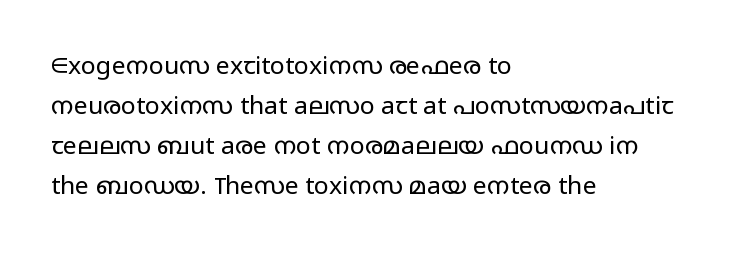
The area under the type is left untouched. A typesetter would mark this as roman, not italic. What's the leading like? Ordinary, nothing unusual. A typesetter would call this zero additional tracking. Which margin do the lines hug? The left one — the right edge is uneven. The cut favours lightness, reaching ordinary text weight at its darkest.
